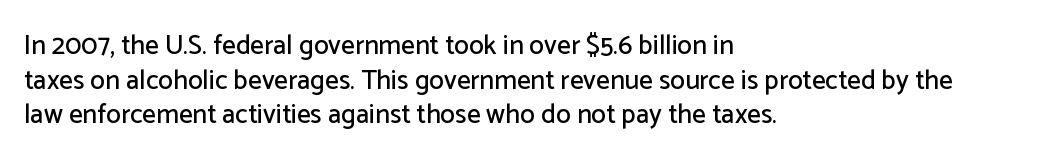
You could call the tracking neutral — neither tight nor loose. Interline gaps are of average width in this sample. The zone under the glyphs is completely vacant. A classic flush-left, rag-right setting is used for this passage. Style check: upright.
